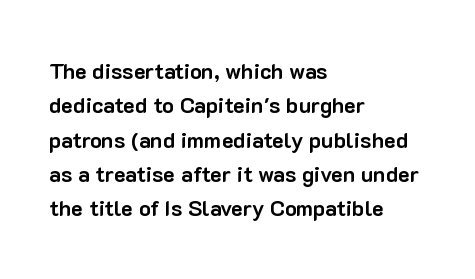
{"italic": "no", "bold": "yes", "underline": "no", "align": "left", "line_spacing": "normal", "line_spacing_ratio": 1.56, "letter_spacing": "normal", "letter_spacing_em": 0.0, "glyph_px": 22}
